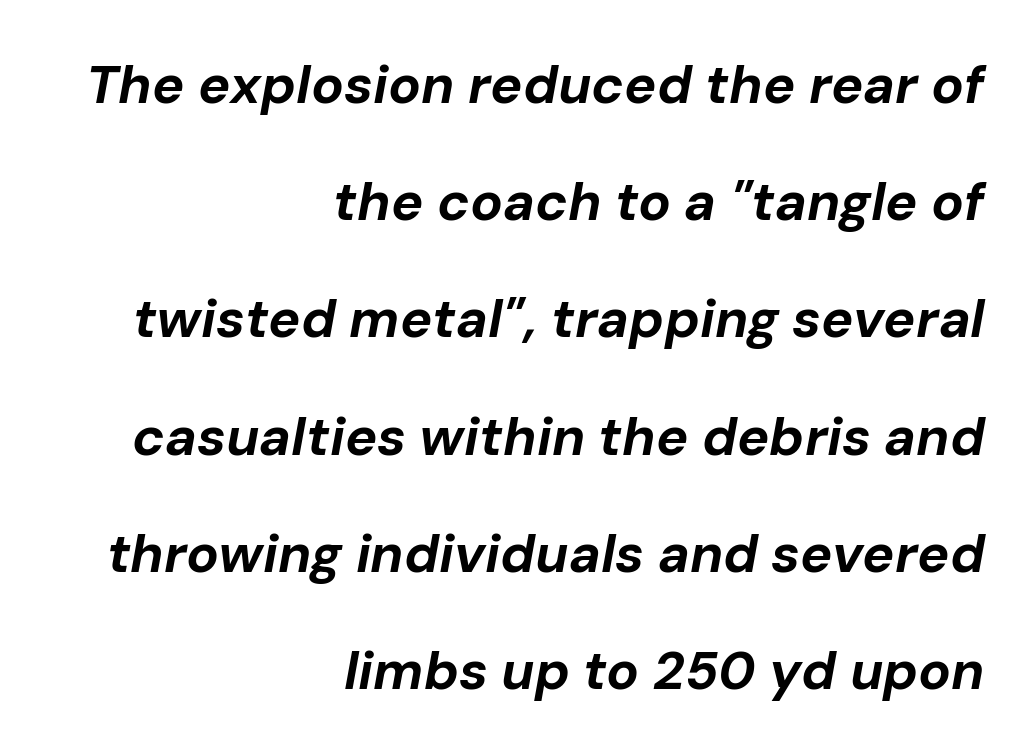
{"italic": "yes", "lean": "right", "slant_degrees": 10, "bold": "yes", "weight": "bold", "width": "normal", "stroke_contrast": "low", "x_height": "medium", "monospaced": "no", "underline": "no", "align": "right", "line_spacing": "loose", "line_spacing_ratio": 2.17, "letter_spacing": "normal", "letter_spacing_em": 0.0, "glyph_px": 54}
